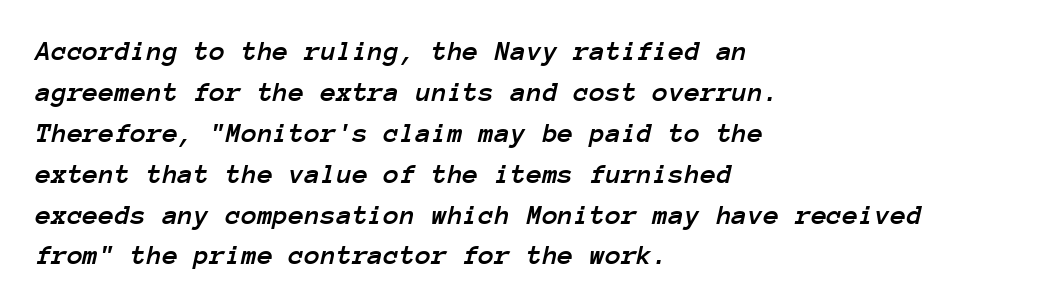
{"italic": "yes", "lean": "right", "slant_degrees": 12, "width": "normal", "stroke_contrast": "low", "x_height": "medium", "monospaced": "yes", "underline": "no", "align": "left", "line_spacing": "normal", "line_spacing_ratio": 1.41, "letter_spacing": "normal", "letter_spacing_em": 0.0, "glyph_px": 29}
